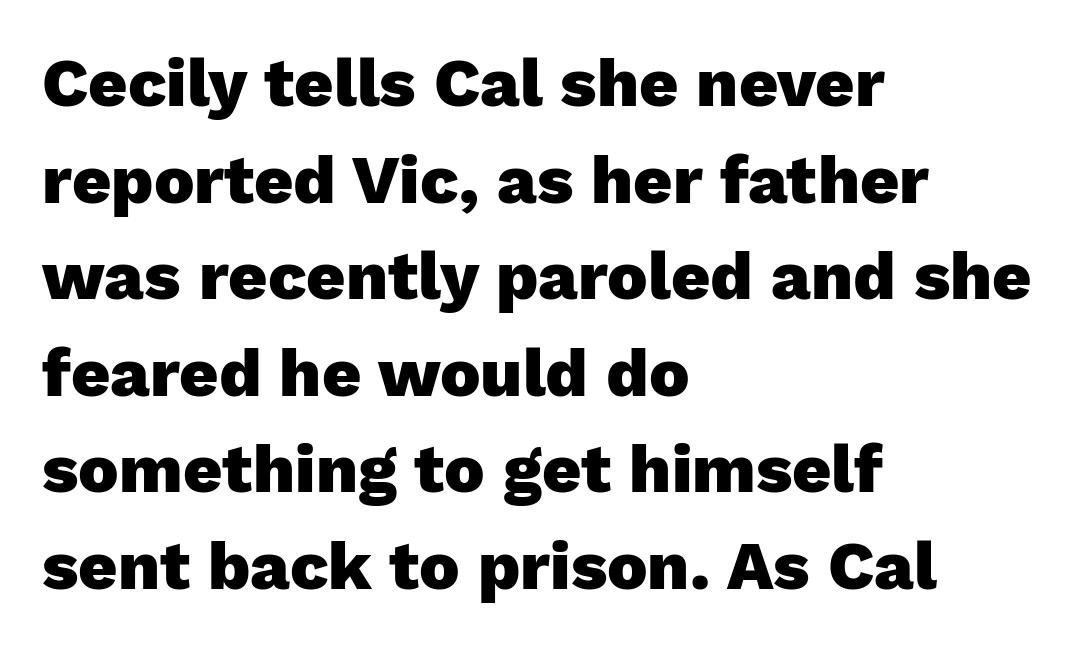
Varying glyph widths throughout — classic text-font behaviour. The letterforms sit shoulder to shoulder at normal distance. Designer's note — italics off, roman on. If you drew a ruler down the left edge, every line would touch it. The strokes are fattened all the way to bold. A sans-serif font was chosen for this passage.
